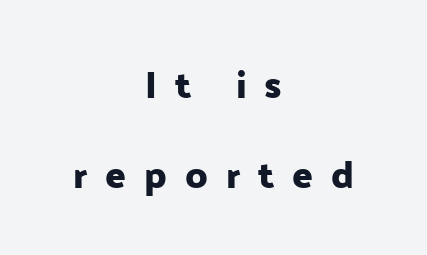
The image shows 38 px sans-serif type, upright; set centered, loose line spacing (2.37x), unusually wide letter spacing (+0.47 em), not underlined; low stroke contrast and a medium x-height.
